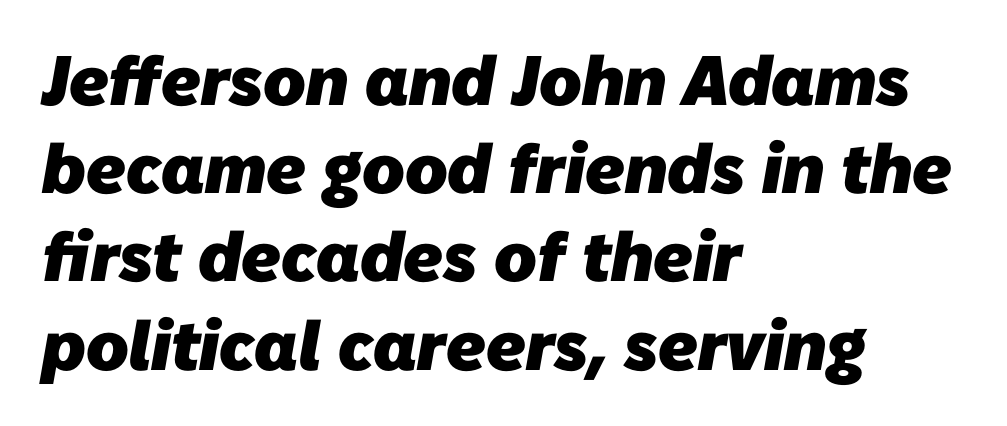
The image shows 70 px heavy sans-serif type; set left-aligned, normal line spacing (1.26x), normal letter spacing, not underlined; low stroke contrast and a medium x-height.
